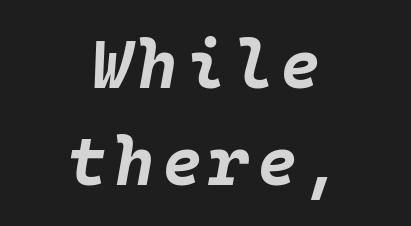
Stroke thickness is high; the sample reads as a true bold. Notice how descenders clear the ascenders below comfortably — that's standard leading. Slanted lettering throughout. The words here are not underlined.
